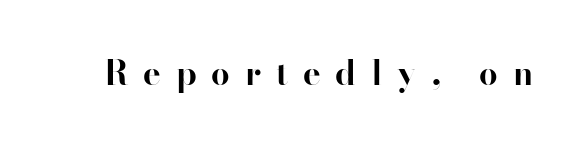
{"serif": "yes", "italic": "no", "bold": "yes", "weight": "bold", "width": "normal", "stroke_contrast": "high", "x_height": "small", "monospaced": "no", "underline": "no", "letter_spacing": "wide", "letter_spacing_em": 0.45, "glyph_px": 33}
